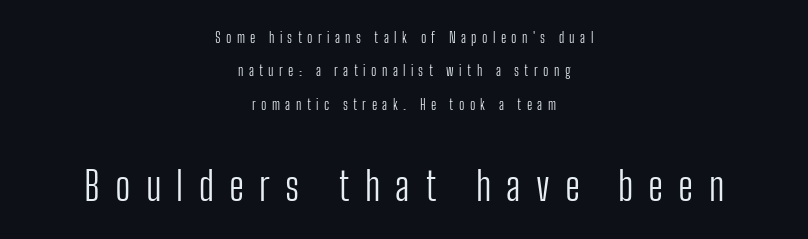
Q: Is the text bold? A: No.
Q: Is the text italic (slanted)? A: No, it is upright.
Q: Is the typeface a serif or a sans-serif typeface? A: Sans-serif.
Q: Is the text underlined? A: No.
Q: How is the paragraph aligned? A: Centered.
Q: Is the spacing between letters normal or unusually wide? A: Unusually wide.
Q: Is the spacing between lines tight, normal or loose? A: Loose.
Q: Which block of text is set in a larger size, the first (top) or the second (bottom)? A: The second (bottom) one.
Q: Width (condensed, normal, or wide)? A: Condensed.
Q: Stroke contrast? A: Low.
Q: x-height? A: Medium.
Q: Monospaced? A: No.
